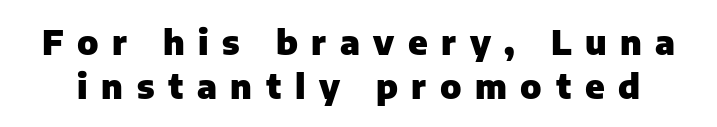
Q: Is the text bold? A: Yes.
Q: Is the text italic (slanted)? A: No, it is upright.
Q: Is the typeface a serif or a sans-serif typeface? A: Sans-serif.
Q: Is the text underlined? A: No.
Q: Is the spacing between letters normal or unusually wide? A: Unusually wide.
Q: Is the spacing between lines tight, normal or loose? A: Normal.
Q: Width (condensed, normal, or wide)? A: Normal.
Q: Stroke contrast? A: Low.
Q: x-height? A: Medium.
Q: Monospaced? A: No.
